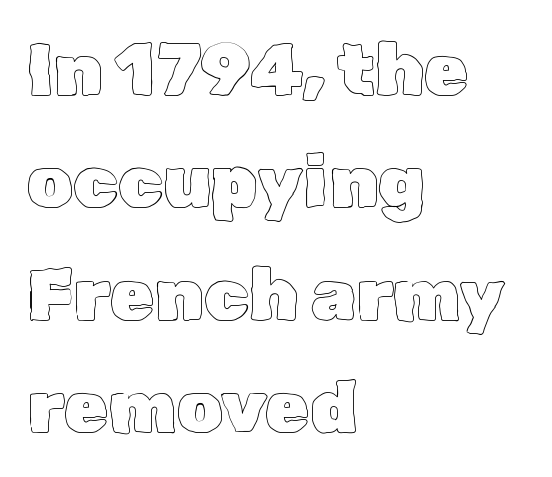
{"italic": "no", "width": "normal", "x_height": "medium", "monospaced": "no", "underline": "no", "align": "left", "line_spacing": "normal", "line_spacing_ratio": 1.56, "letter_spacing": "normal", "letter_spacing_em": 0.0, "glyph_px": 72}
